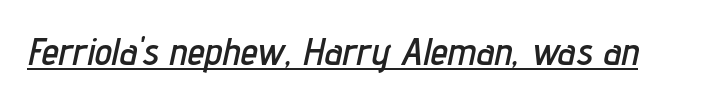
The image shows 39 px condensed type, italic (leaning right); set normal letter spacing, underlined; low stroke contrast and a medium x-height.
